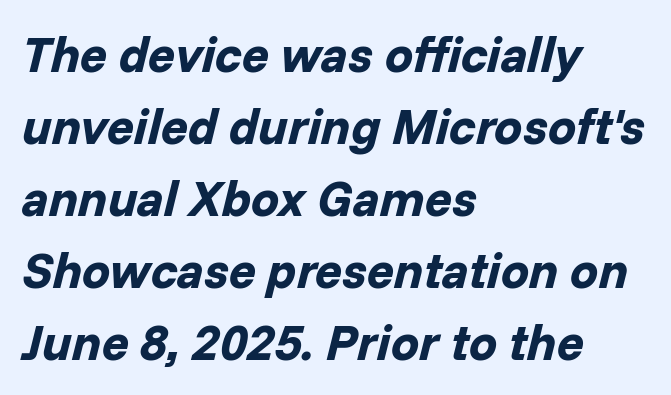
{"italic": "yes", "lean": "right", "slant_degrees": 14, "bold": "yes", "weight": "bold", "width": "normal", "stroke_contrast": "low", "x_height": "medium", "monospaced": "no", "underline": "no", "align": "left", "line_spacing": "normal", "line_spacing_ratio": 1.44, "letter_spacing": "normal", "letter_spacing_em": 0.0, "glyph_px": 50}
